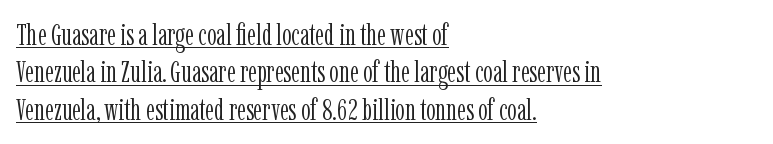
Q: Is the text bold? A: No.
Q: Is the text italic (slanted)? A: No, it is upright.
Q: Is the typeface a serif or a sans-serif typeface? A: Serif.
Q: Is the text underlined? A: Yes.
Q: How is the paragraph aligned? A: Left-aligned.
Q: Is the spacing between letters normal or unusually wide? A: Normal.
Q: Is the spacing between lines tight, normal or loose? A: Normal.
Q: Width (condensed, normal, or wide)? A: Condensed.
Q: Stroke contrast? A: Low.
Q: x-height? A: Medium.
Q: Monospaced? A: No.
